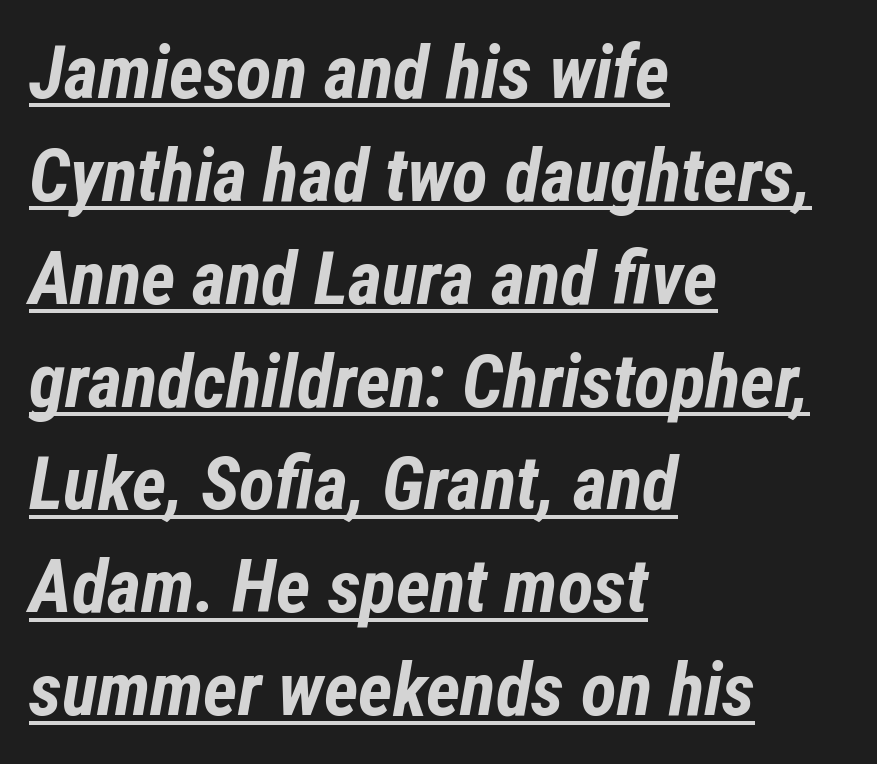
The image shows 74 px bold, condensed type, italic (leaning right); set left-aligned, normal line spacing (1.39x), normal letter spacing, underlined; low stroke contrast and a medium x-height.
